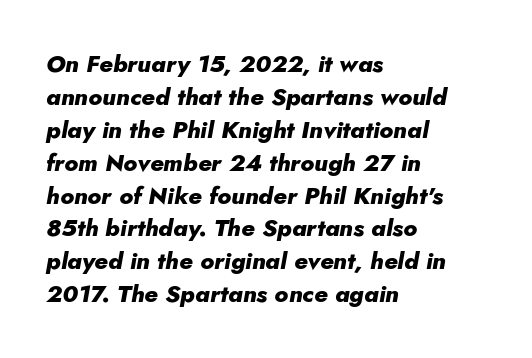
Q: Is the text bold? A: Yes.
Q: Is the text italic (slanted)? A: Yes, it leans right by about 5 degrees.
Q: Is the text underlined? A: No.
Q: How is the paragraph aligned? A: Left-aligned.
Q: Is the spacing between letters normal or unusually wide? A: Normal.
Q: Is the spacing between lines tight, normal or loose? A: Normal.
